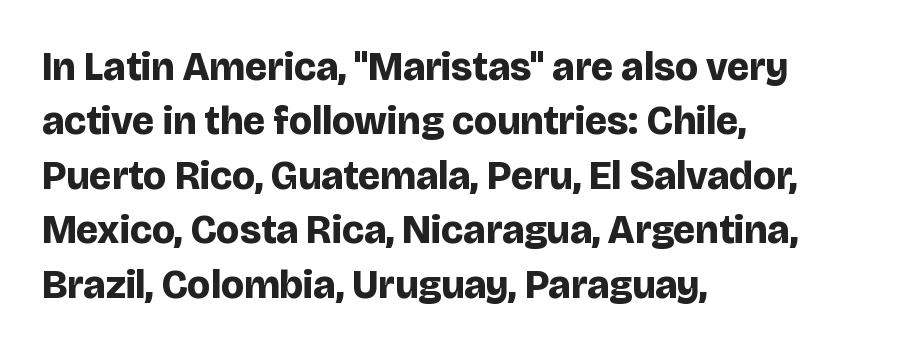
Q: Is the text bold? A: Yes.
Q: Is the text italic (slanted)? A: No, it is upright.
Q: Is the typeface a serif or a sans-serif typeface? A: Sans-serif.
Q: Is the text underlined? A: No.
Q: How is the paragraph aligned? A: Left-aligned.
Q: Is the spacing between letters normal or unusually wide? A: Normal.
Q: Is the spacing between lines tight, normal or loose? A: Normal.
Q: Width (condensed, normal, or wide)? A: Normal.
Q: Stroke contrast? A: Low.
Q: x-height? A: Large.
Q: Monospaced? A: No.
